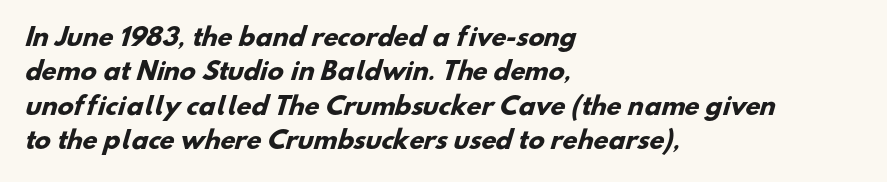
The image shows 24 px bold type; set left-aligned, normal line spacing (1.43x), normal letter spacing, not underlined.
